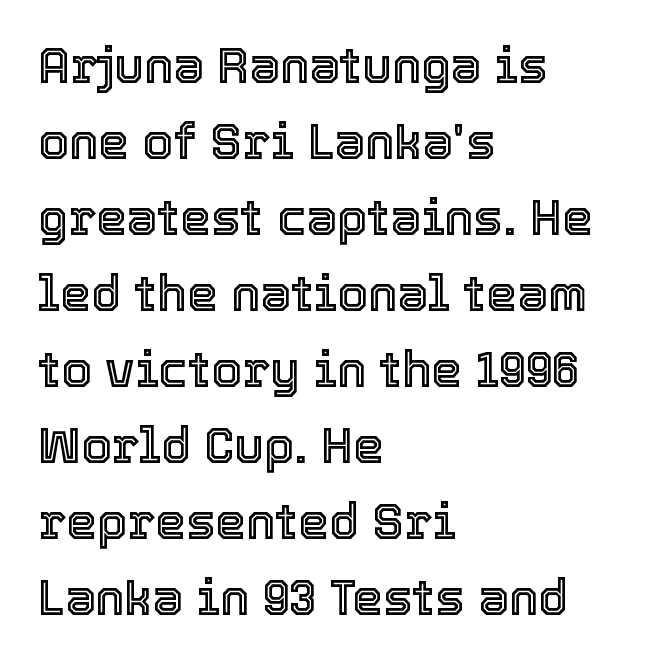
The image shows 49 px text type, upright; set left-aligned, normal line spacing (1.55x), normal letter spacing, not underlined; a medium x-height.
